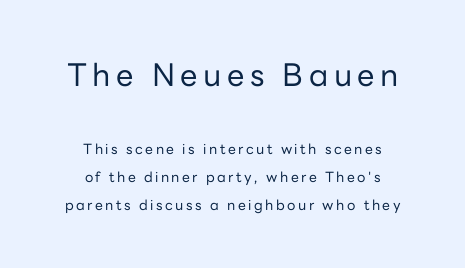
{"serif": "no", "italic": "no", "bold": "no", "weight": "regular", "width": "normal", "stroke_contrast": "low", "x_height": "medium", "monospaced": "no", "underline": "no", "align": "center", "line_spacing": "loose", "line_spacing_ratio": 1.99, "larger_block": "first", "size_ratio": 2.21, "glyph_px": 31}
